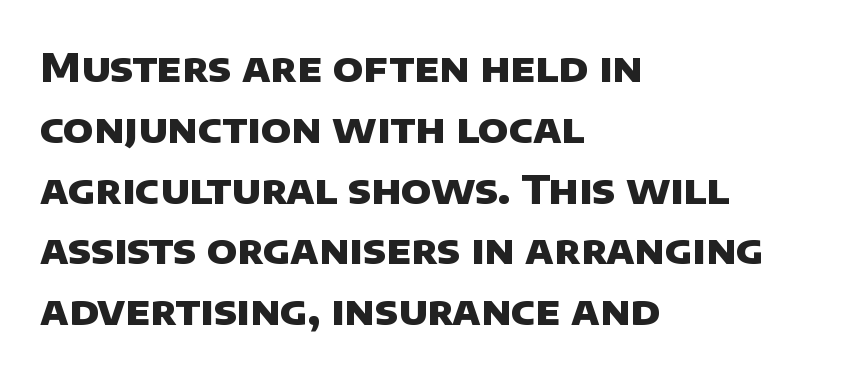
{"serif": "no", "bold": "yes", "weight": "heavy", "width": "normal", "stroke_contrast": "low", "x_height": "large", "monospaced": "no", "underline": "no", "align": "left", "line_spacing": "normal", "line_spacing_ratio": 1.52, "letter_spacing": "normal", "letter_spacing_em": 0.0, "glyph_px": 40}
